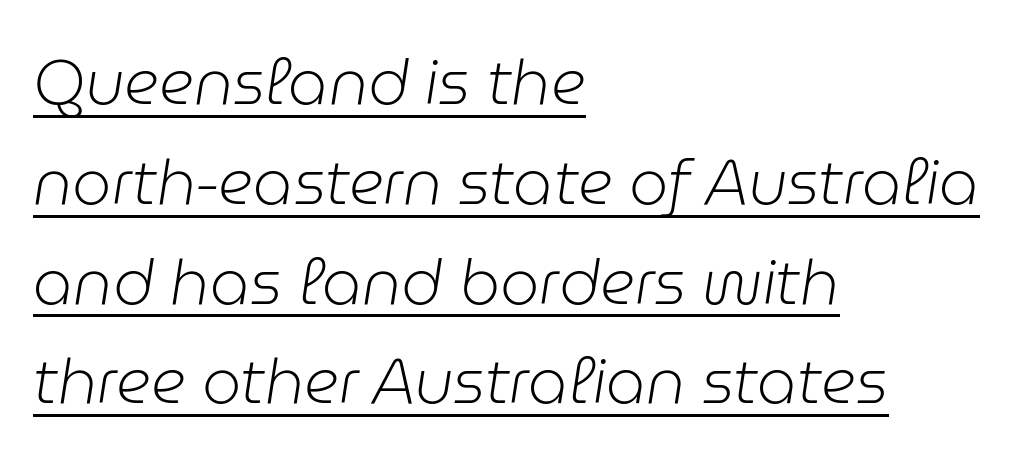
{"italic": "yes", "lean": "right", "slant_degrees": 9, "bold": "no", "weight": "light", "width": "normal", "stroke_contrast": "low", "x_height": "medium", "monospaced": "no", "underline": "yes", "align": "left", "line_spacing": "normal", "line_spacing_ratio": 1.61, "letter_spacing": "normal", "letter_spacing_em": 0.0, "glyph_px": 62}
